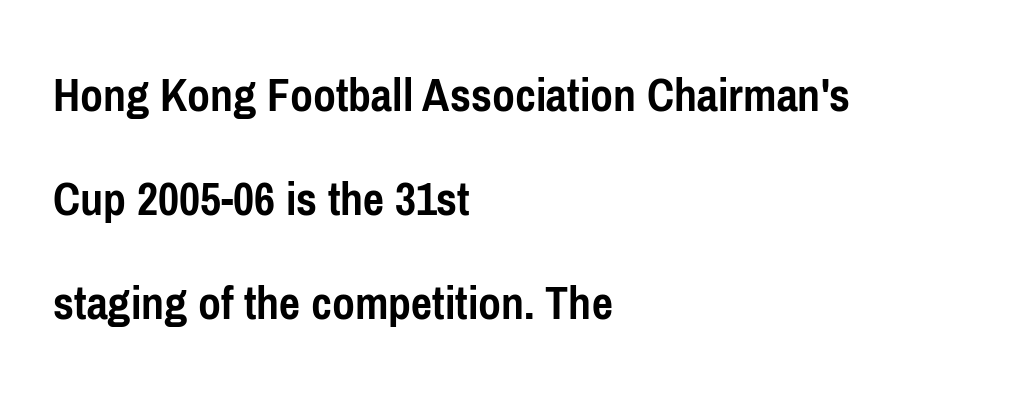
{"serif": "no", "italic": "no", "bold": "yes", "weight": "semibold", "width": "condensed", "stroke_contrast": "low", "x_height": "medium", "monospaced": "no", "underline": "no", "align": "left", "line_spacing": "loose", "line_spacing_ratio": 2.08, "letter_spacing": "normal", "letter_spacing_em": 0.0, "glyph_px": 50}
